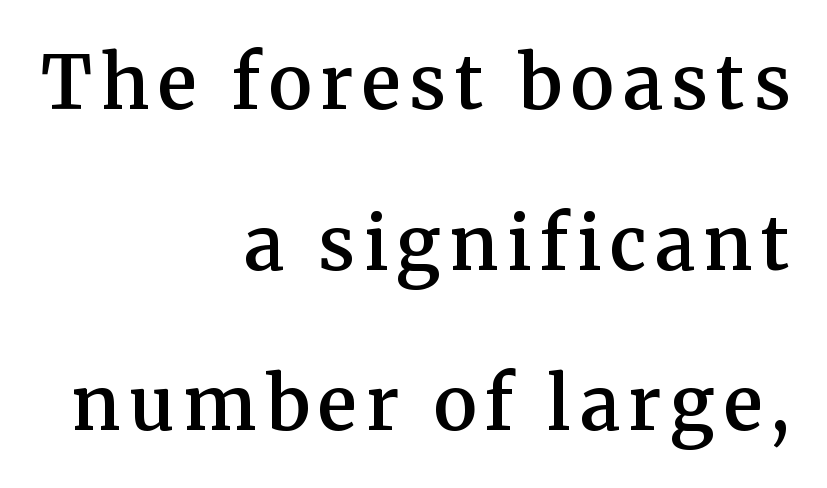
Q: Is the text bold? A: Semi-bold.
Q: Is the text italic (slanted)? A: No, it is upright.
Q: Is the typeface a serif or a sans-serif typeface? A: Serif.
Q: Is the text underlined? A: No.
Q: How is the paragraph aligned? A: Right-aligned.
Q: Is the spacing between lines tight, normal or loose? A: Loose.
Q: Width (condensed, normal, or wide)? A: Normal.
Q: Stroke contrast? A: Medium.
Q: x-height? A: Medium.
Q: Monospaced? A: No.
